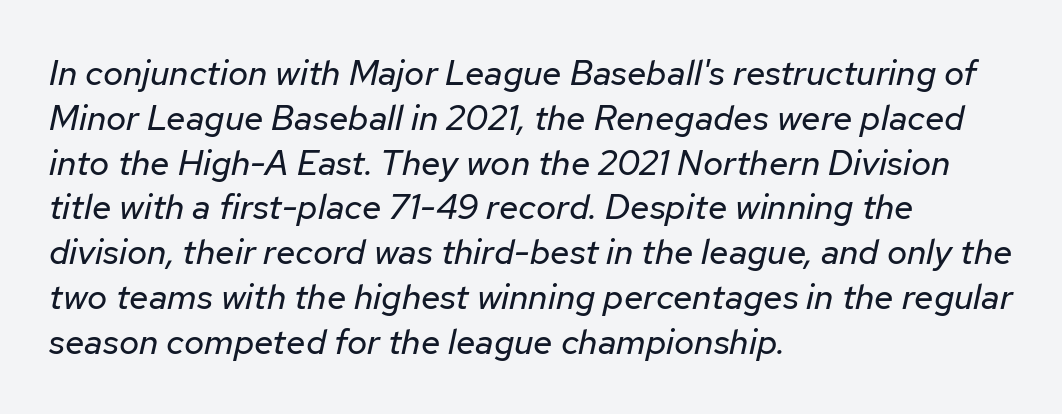
The image shows 35 px regular-weight type, italic (leaning right); set left-aligned, normal line spacing (1.28x), normal letter spacing, not underlined; low stroke contrast and a medium x-height.
